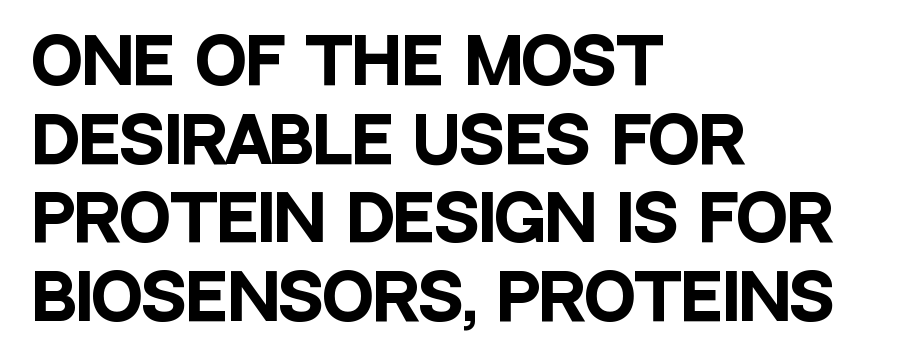
Rows of type keep a routine distance in the vertical direction. The passage shown is typed in a proportional face where columns would drift. The face used here is rendered with its standard letterfit. Letterform terminals end flat and unadorned throughout the passage. Posture: upright roman.
